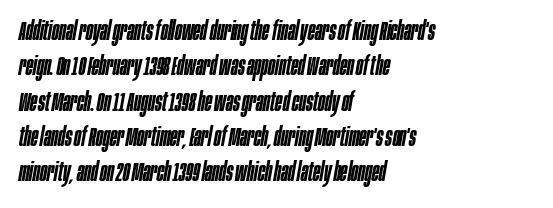
Decoration check: the copy has no underline. The paragraph shown leans on its left margin. How are the letters spaced? Ordinarily, with no added tracking. How heavy is the stroke? Medium-heavy — a semibold, shy of bold. Compared with typical paragraphs, the rows here are spaced about the same.
